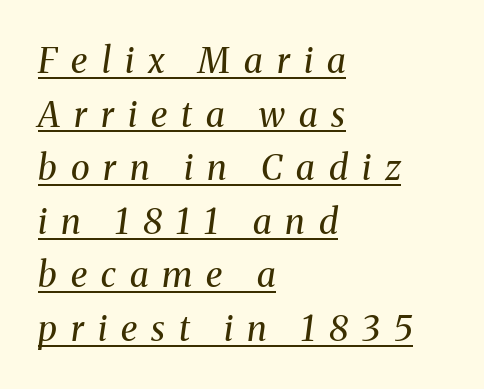
Q: Is the text bold? A: No.
Q: Is the text italic (slanted)? A: Yes, it leans right by about 8 degrees.
Q: Is the typeface a serif or a sans-serif typeface? A: Serif.
Q: Is the text underlined? A: Yes.
Q: How is the paragraph aligned? A: Left-aligned.
Q: Is the spacing between letters normal or unusually wide? A: Unusually wide.
Q: Is the spacing between lines tight, normal or loose? A: Normal.
Q: Width (condensed, normal, or wide)? A: Normal.
Q: Stroke contrast? A: Medium.
Q: x-height? A: Medium.
Q: Monospaced? A: No.
